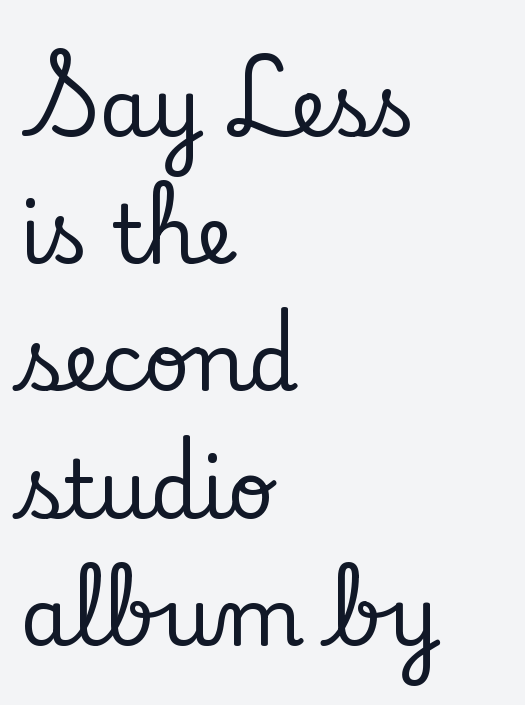
The image shows 80 px serif type, upright; set left-aligned, normal line spacing (1.59x), normal letter spacing, not underlined; low stroke contrast and a small x-height.
